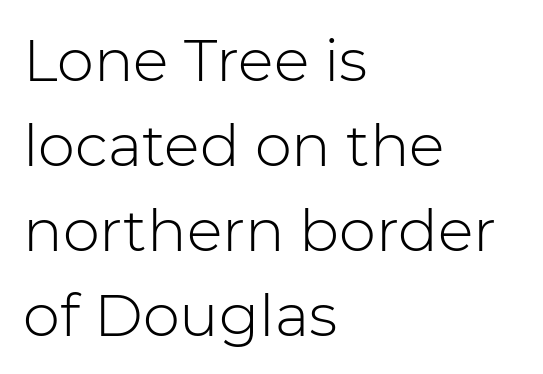
Tracking here is standard; glyphs follow each other at the usual distance. The lettering stays uniformly vertical, giving the passage a roman look. The face used here is a sans, in the tradition of grotesques and geometrics. These lines stack with their left ends in a neat column. Vertically, the passage feels balanced, rows spaced as you'd expect.
